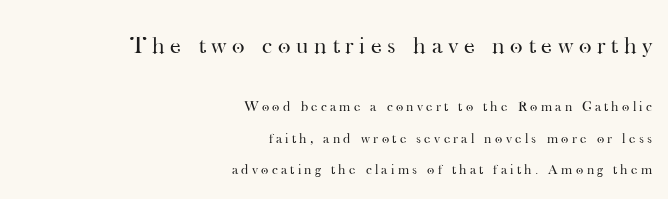
The image shows 24 px text type, upright; set right-aligned, loose line spacing (2.25x), unusually wide letter spacing (+0.24 em), not underlined; the first (top) block is 1.71x larger.
